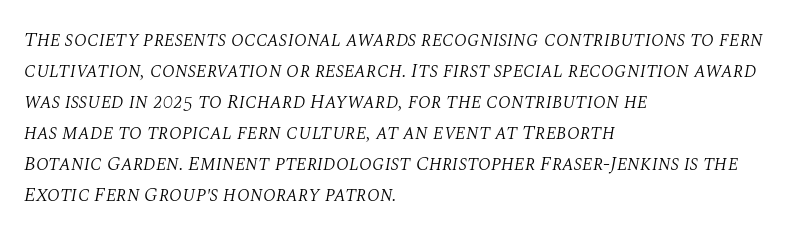
Q: Is the text bold? A: No.
Q: Is the text italic (slanted)? A: Yes, it leans right by about 10 degrees.
Q: Is the text underlined? A: No.
Q: How is the paragraph aligned? A: Left-aligned.
Q: Is the spacing between letters normal or unusually wide? A: Normal.
Q: Is the spacing between lines tight, normal or loose? A: Normal.
